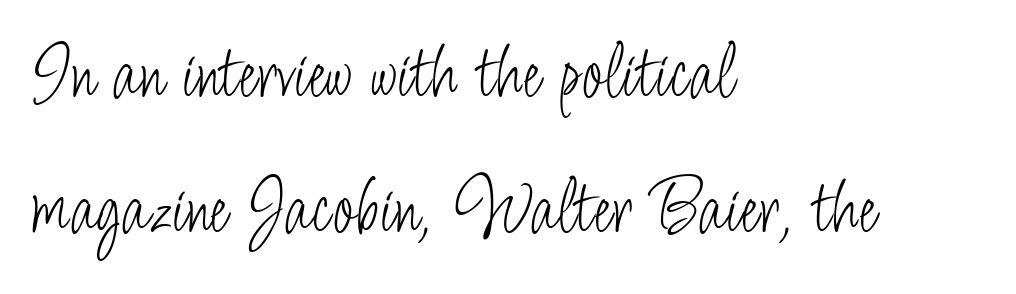
Q: Is the text bold? A: No.
Q: Is the text italic (slanted)? A: Yes.
Q: Is the typeface a serif or a sans-serif typeface? A: Sans-serif.
Q: Is the text underlined? A: No.
Q: How is the paragraph aligned? A: Left-aligned.
Q: Is the spacing between letters normal or unusually wide? A: Normal.
Q: Is the spacing between lines tight, normal or loose? A: Normal.
Q: Width (condensed, normal, or wide)? A: Condensed.
Q: Stroke contrast? A: Low.
Q: x-height? A: Small.
Q: Monospaced? A: No.
